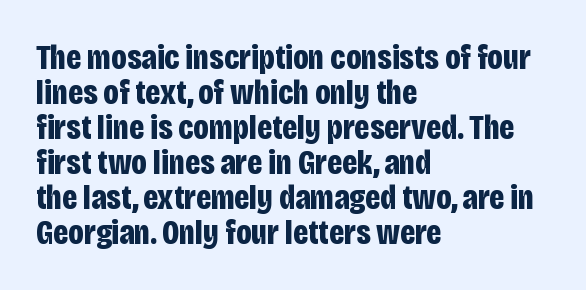
Q: Is the text bold? A: Yes.
Q: Is the text italic (slanted)? A: No, it is upright.
Q: Is the typeface a serif or a sans-serif typeface? A: Sans-serif.
Q: Is the text underlined? A: No.
Q: How is the paragraph aligned? A: Left-aligned.
Q: Is the spacing between letters normal or unusually wide? A: Normal.
Q: Is the spacing between lines tight, normal or loose? A: Tight.
Q: Width (condensed, normal, or wide)? A: Condensed.
Q: Stroke contrast? A: Low.
Q: x-height? A: Large.
Q: Monospaced? A: No.
